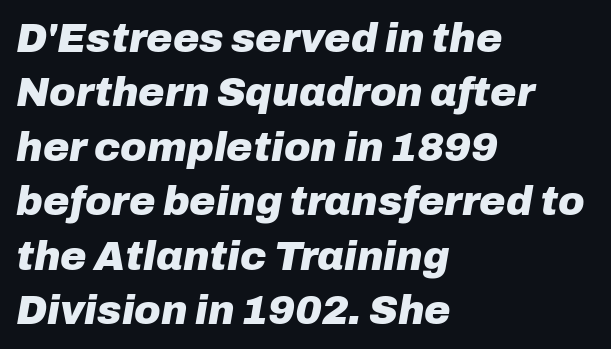
Q: Is the text bold? A: Yes.
Q: Is the text italic (slanted)? A: Yes, it leans right by about 10 degrees.
Q: Is the text underlined? A: No.
Q: How is the paragraph aligned? A: Left-aligned.
Q: Is the spacing between letters normal or unusually wide? A: Normal.
Q: Is the spacing between lines tight, normal or loose? A: Normal.
Q: Width (condensed, normal, or wide)? A: Normal.
Q: Stroke contrast? A: Low.
Q: x-height? A: Medium.
Q: Monospaced? A: No.
